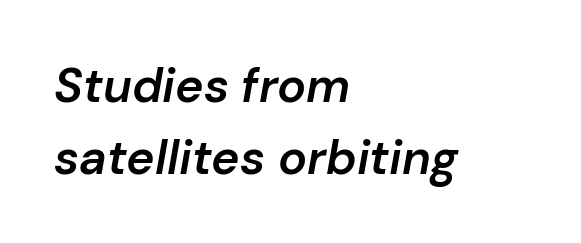
The block of text has a typical density, with ordinary space between rows. Decoration check: the copy has no underline. Rendered with sloped, italic letterforms. The rendering uses natural spacing where letterforms have individual widths. The font is running at a semibold setting, under full bold. Words appear dense and cohesive because spacing is normal.
